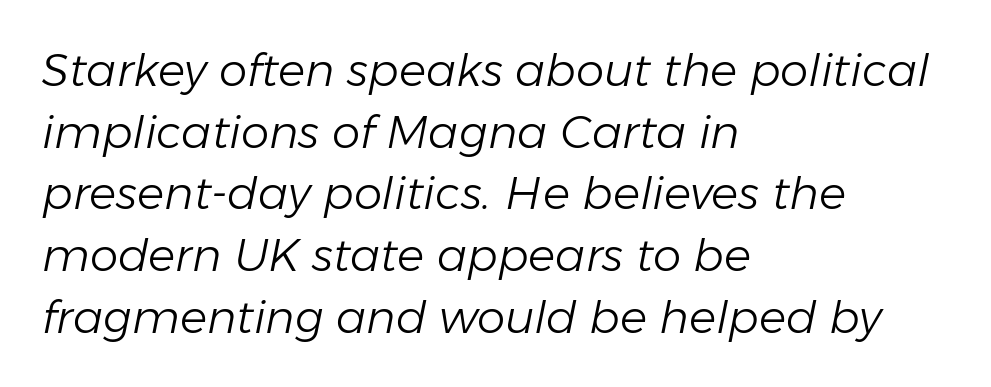
The image shows 45 px light type, italic (leaning right); set left-aligned, normal line spacing (1.37x), normal letter spacing, not underlined; low stroke contrast and a medium x-height.
